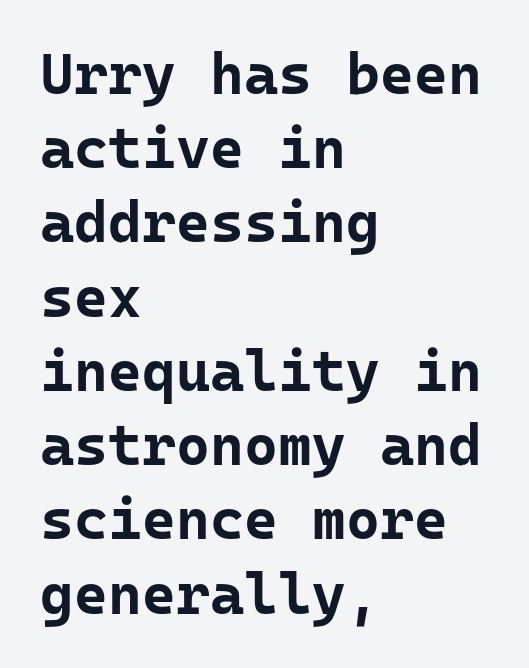
The image shows 58 px bold sans-serif type, upright; set left-aligned, normal line spacing (1.28x), normal letter spacing, not underlined; low stroke contrast and a medium x-height.
